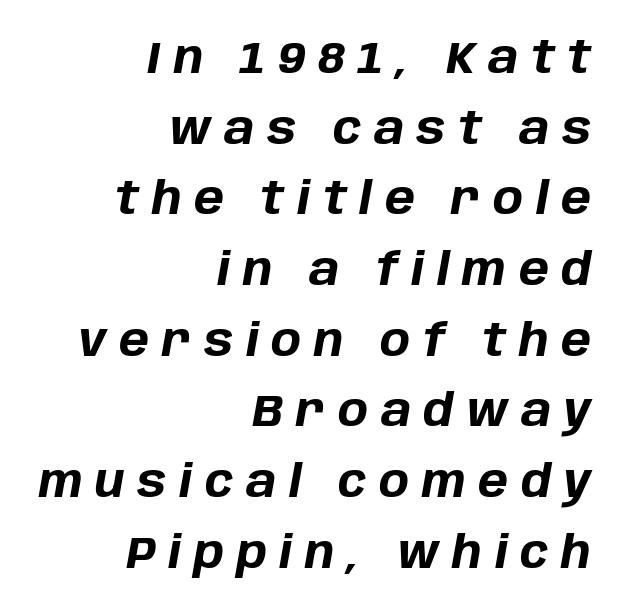
{"italic": "yes", "lean": "right", "slant_degrees": 10, "bold": "yes", "weight": "bold", "width": "normal", "stroke_contrast": "low", "x_height": "large", "monospaced": "no", "underline": "no", "align": "right", "line_spacing": "normal", "line_spacing_ratio": 1.57, "letter_spacing": "wide", "letter_spacing_em": 0.28, "glyph_px": 45}
